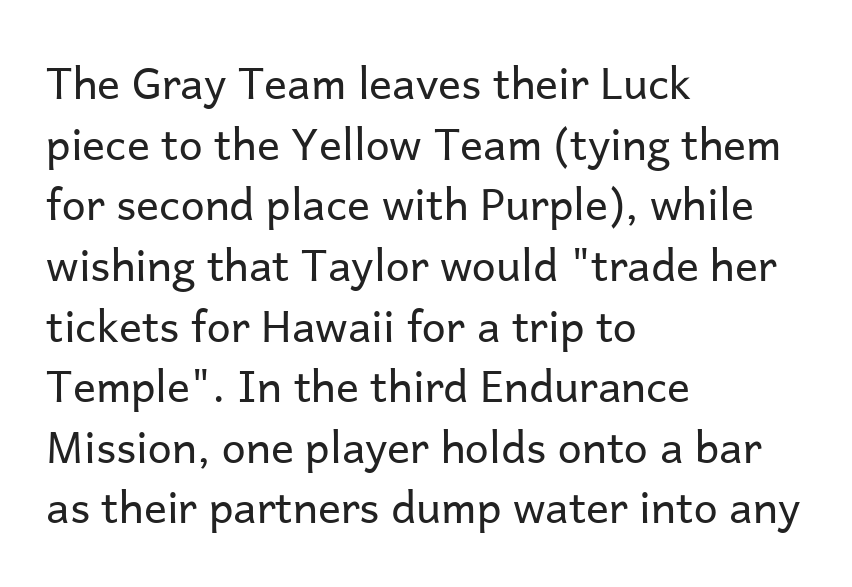
The line-height multiplier appears to be the usual default. Character widths vary here, with narrow letters taking less room than wide ones. The space beneath each line is pristine and unruled. This is not heavy type; no bold has been used. Is the letter spacing exaggerated? No — it looks like the ordinary default.
